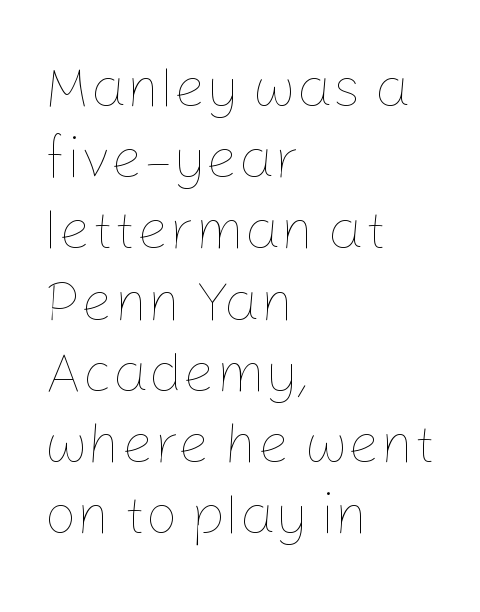
{"italic": "no", "bold": "no", "weight": "thin", "width": "normal", "stroke_contrast": "low", "x_height": "medium", "monospaced": "no", "underline": "no", "align": "left", "line_spacing": "normal", "line_spacing_ratio": 1.25, "letter_spacing": "normal", "letter_spacing_em": 0.0, "glyph_px": 57}
